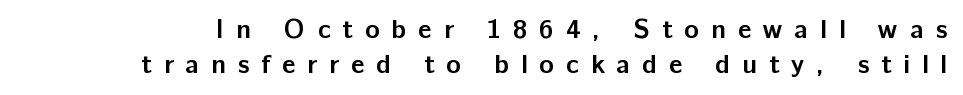
{"italic": "no", "bold": "yes", "underline": "no", "line_spacing": "normal", "line_spacing_ratio": 1.29, "letter_spacing": "wide", "letter_spacing_em": 0.44, "glyph_px": 27}
